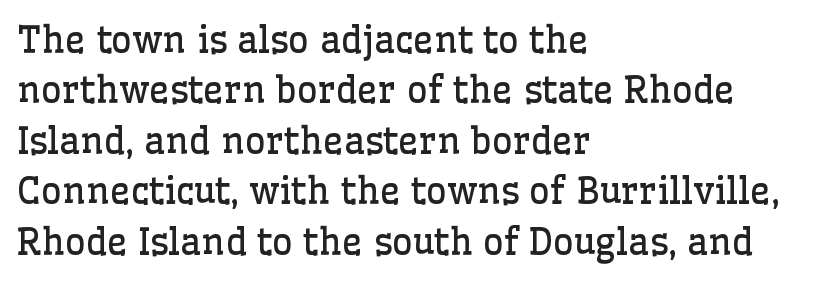
The image shows 36 px regular-weight serif type, upright; set left-aligned, normal line spacing (1.4x), normal letter spacing, not underlined; low stroke contrast and a medium x-height.
